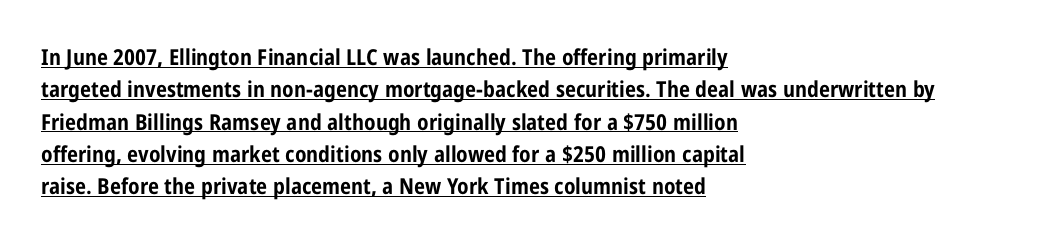
The font's upright variant was chosen for this text. The glyphs have the mass of a bold cut. Underlining? Definitely there. Observe the ordinary spacing: letters are neighbours, not strangers.
